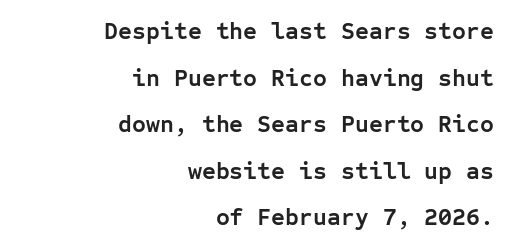
Q: Is the text bold? A: Yes.
Q: Is the text italic (slanted)? A: No, it is upright.
Q: Is the text underlined? A: No.
Q: How is the paragraph aligned? A: Right-aligned.
Q: Is the spacing between letters normal or unusually wide? A: Normal.
Q: Is the spacing between lines tight, normal or loose? A: Loose.
